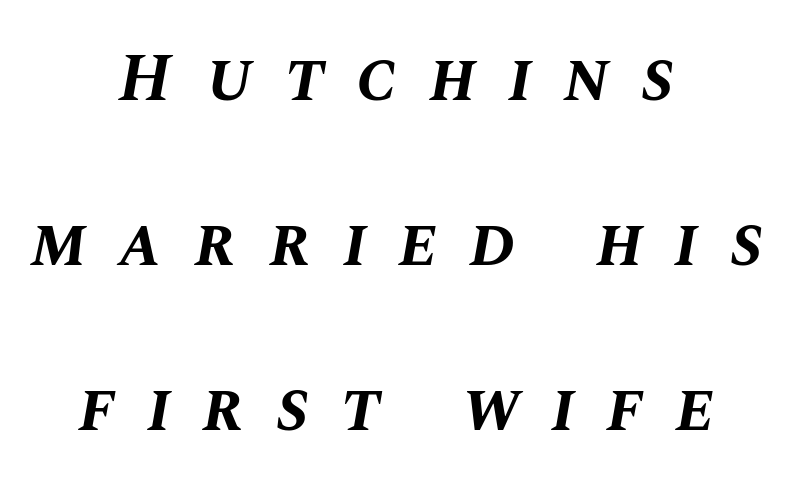
The image shows 69 px bold type, italic (leaning right); set centered, loose line spacing (2.39x), unusually wide letter spacing (+0.47 em), not underlined; medium stroke contrast and a large x-height.
